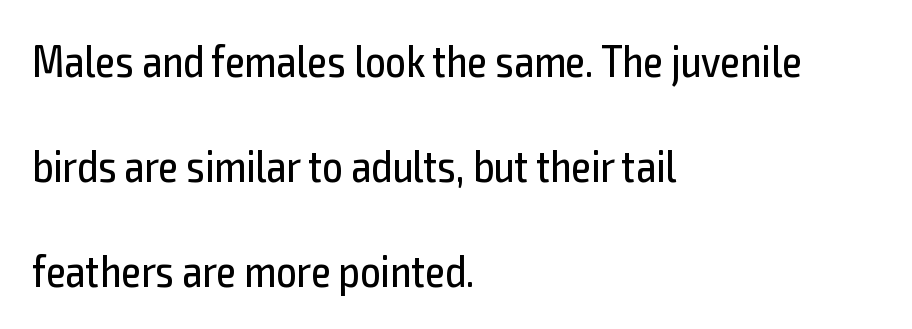
The face looks like a standard text weight, possibly lighter. This rendering features lettering with no underline. Style check: upright. Horizontally, the lines are justified to the leading edge only.
